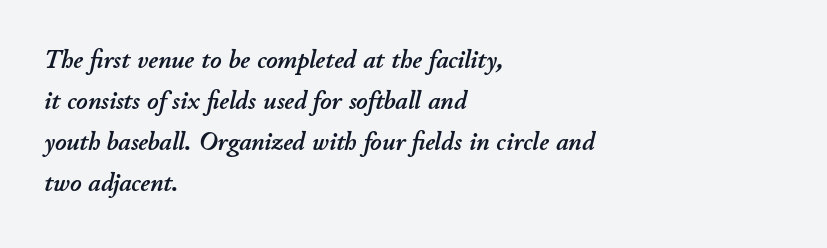
Q: Is the text italic (slanted)? A: Yes, it leans right by about 11 degrees.
Q: Is the text underlined? A: No.
Q: How is the paragraph aligned? A: Left-aligned.
Q: Is the spacing between letters normal or unusually wide? A: Normal.
Q: Is the spacing between lines tight, normal or loose? A: Normal.
